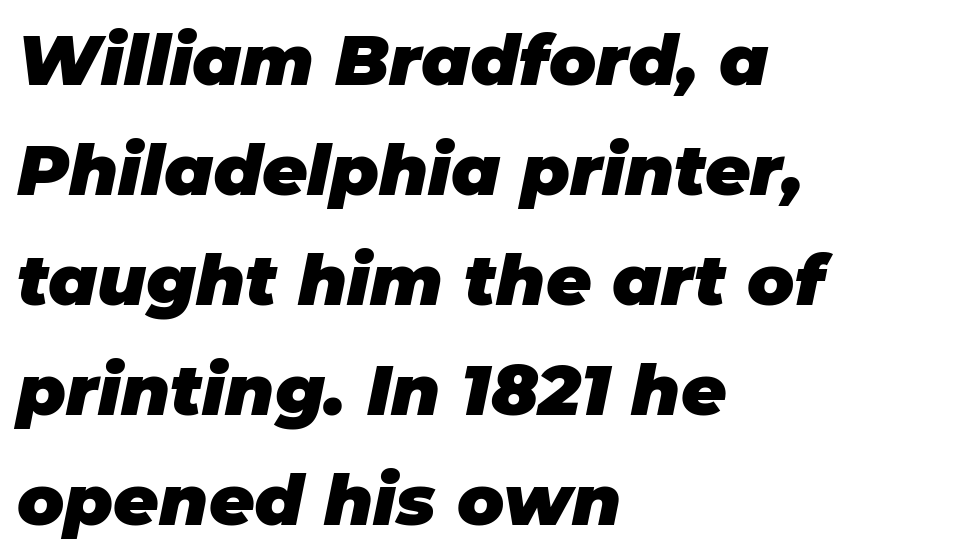
Weight check: bold — yes, fully. Characters follow at the spacing the type designer built in. You can tell it's italic because the verticals aren't actually vertical. Lines of text with bare space underneath. Rows of type keep a routine distance in the vertical direction. The setting favours the left margin, as ordinary paragraphs usually do.
